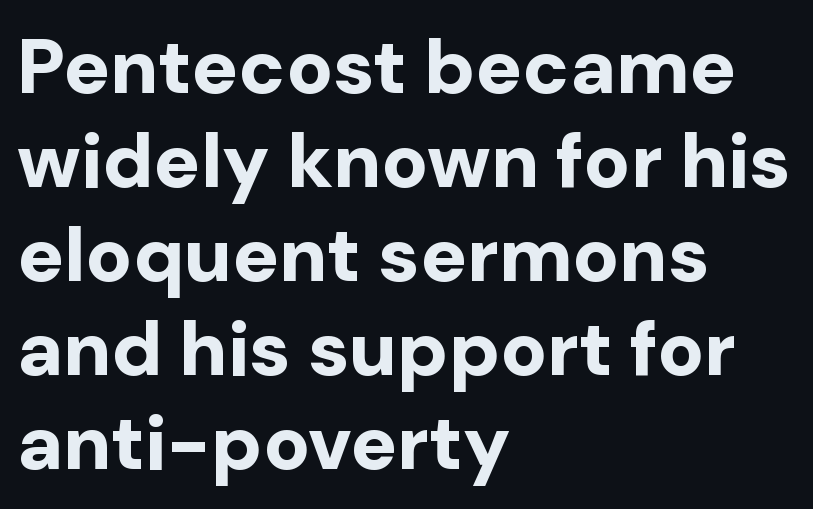
The image shows 77 px bold sans-serif type, upright; set left-aligned, line spacing 1.22x, normal letter spacing, not underlined; low stroke contrast and a medium x-height.
